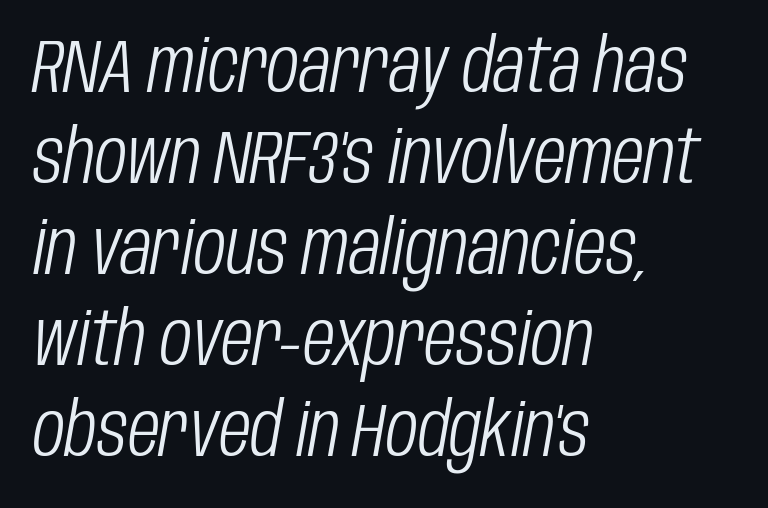
No extra ink here — the face is not bold. Spacing between characters is what you'd get straight out of the box. One-word summary of the alignment: left. Beneath every word, the page is bare.
